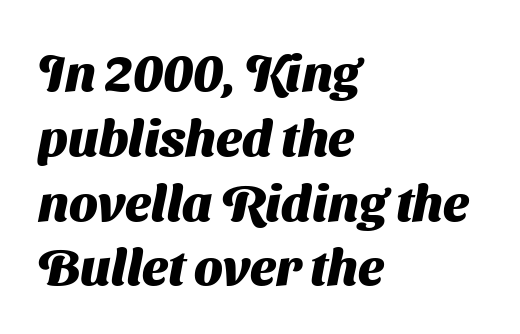
The tracking reads as untouched default to a designer's eye. The space beneath each line is pristine and unruled. Leading matches the norm, producing a regular column. The rendering anchors every line to the left-hand side. Look at the bottom of the vertical strokes: they stop flat, with no serifs.
